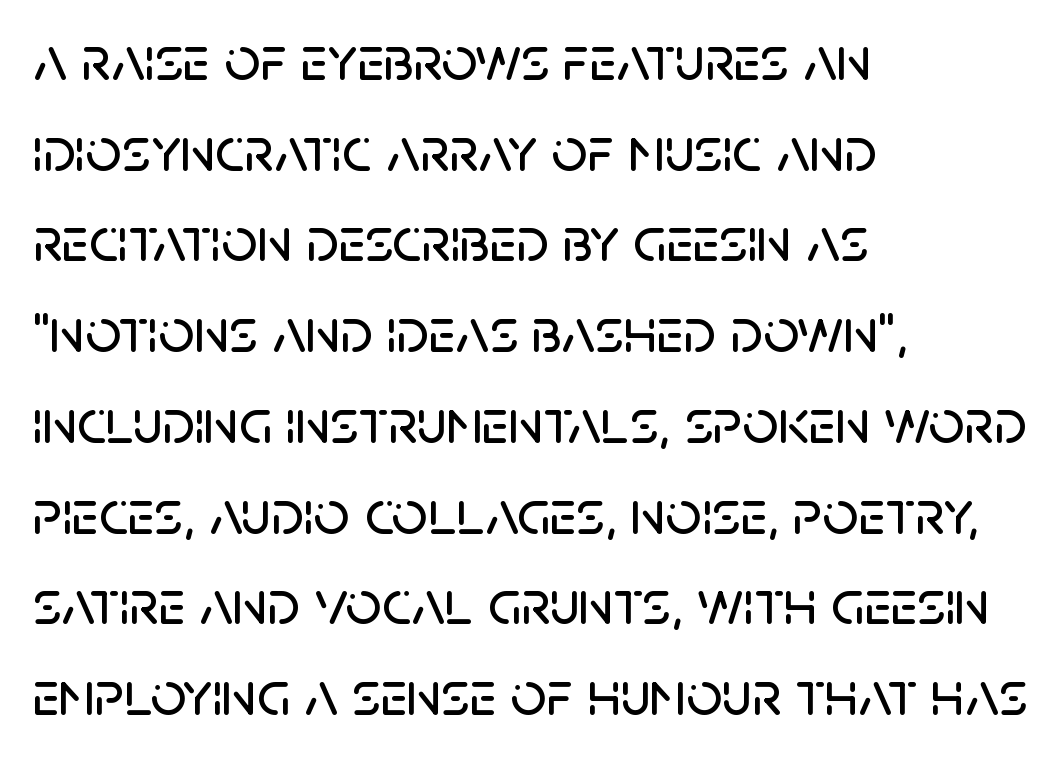
A typesetter would mark this as roman, not italic. Which margin do the lines hug? The left one — the right edge is uneven. Observe the absence of serifs on each vertical stroke in this sample. A bare baseline throughout the passage. A typesetter would call this proportional, since set widths differ per character. The gaps between neighbouring characters are ordinary and unremarkable.
